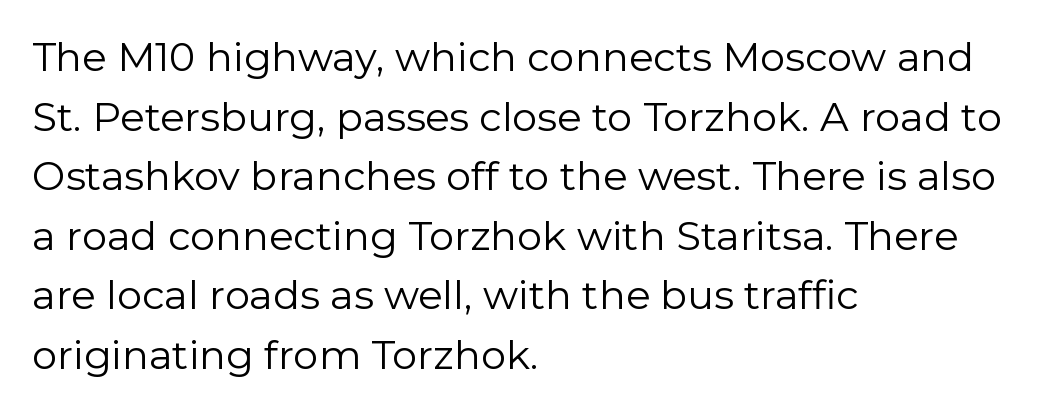
{"serif": "no", "italic": "no", "bold": "no", "weight": "regular", "width": "normal", "stroke_contrast": "low", "x_height": "medium", "monospaced": "no", "underline": "no", "align": "left", "line_spacing": "normal", "line_spacing_ratio": 1.49, "letter_spacing": "normal", "letter_spacing_em": 0.0, "glyph_px": 40}
